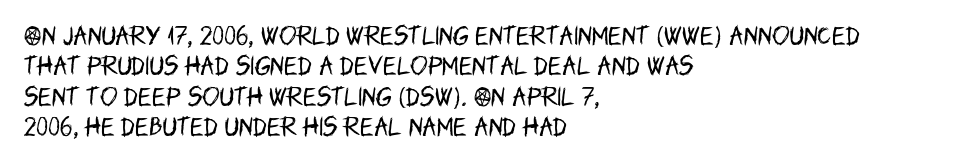
Letter spacing: default. Ink coverage per letter is moderate at most. The rag falls on the right side of this text block. Descenders are the only things crossing below the line. This block has exactly the height ordinary leading produces. This is the regular roman posture of the typeface.
